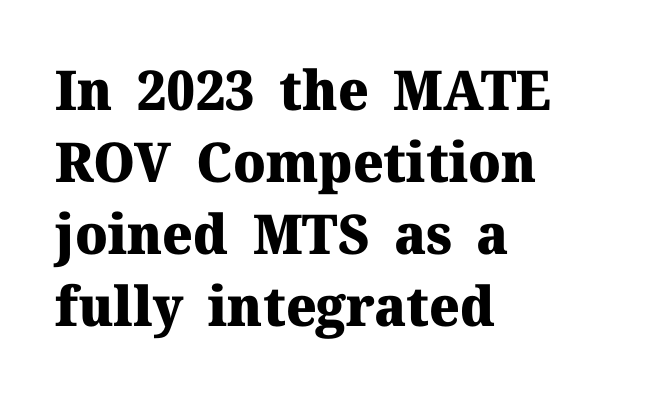
{"serif": "yes", "italic": "no", "bold": "yes", "weight": "heavy", "width": "normal", "stroke_contrast": "medium", "x_height": "medium", "monospaced": "no", "underline": "no", "align": "left", "line_spacing": "normal", "line_spacing_ratio": 1.31, "letter_spacing": "normal", "letter_spacing_em": 0.0, "glyph_px": 55}
